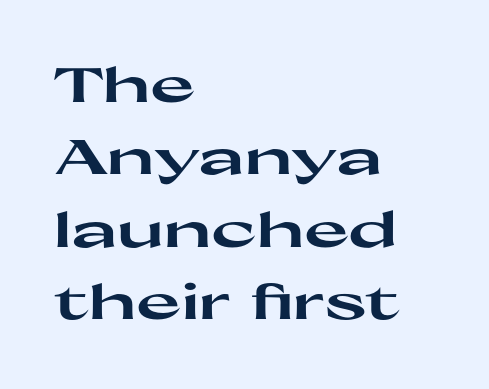
Heft: maximum for text — a bold. The rows are spaced the way most documents space them. Casual observation: everything's shoved over to the left. Spacing between characters is what you'd get straight out of the box. Does the type have serifs? No, each stem ends abruptly. Type without underlining.
